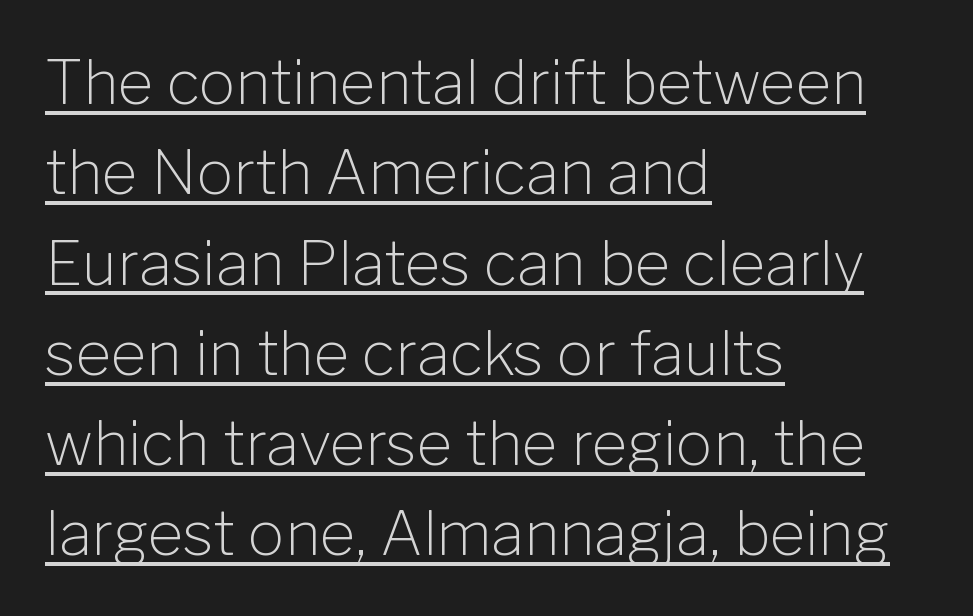
The image shows 61 px light sans-serif type, upright; set left-aligned, normal line spacing (1.48x), normal letter spacing, underlined; low stroke contrast and a medium x-height.
